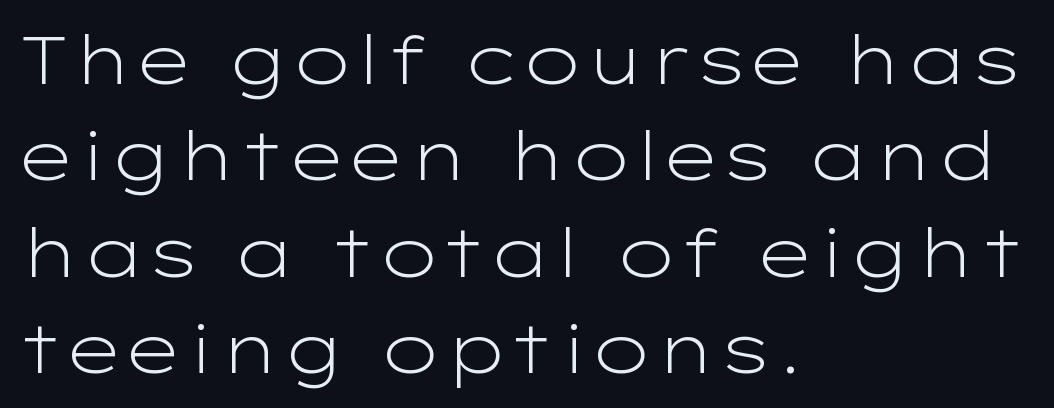
Q: Is the text bold? A: No.
Q: Is the text italic (slanted)? A: No, it is upright.
Q: Is the typeface a serif or a sans-serif typeface? A: Sans-serif.
Q: Is the text underlined? A: No.
Q: How is the paragraph aligned? A: Left-aligned.
Q: Is the spacing between letters normal or unusually wide? A: Normal.
Q: Is the spacing between lines tight, normal or loose? A: Normal.
Q: Width (condensed, normal, or wide)? A: Wide.
Q: Stroke contrast? A: Low.
Q: x-height? A: Medium.
Q: Monospaced? A: No.
